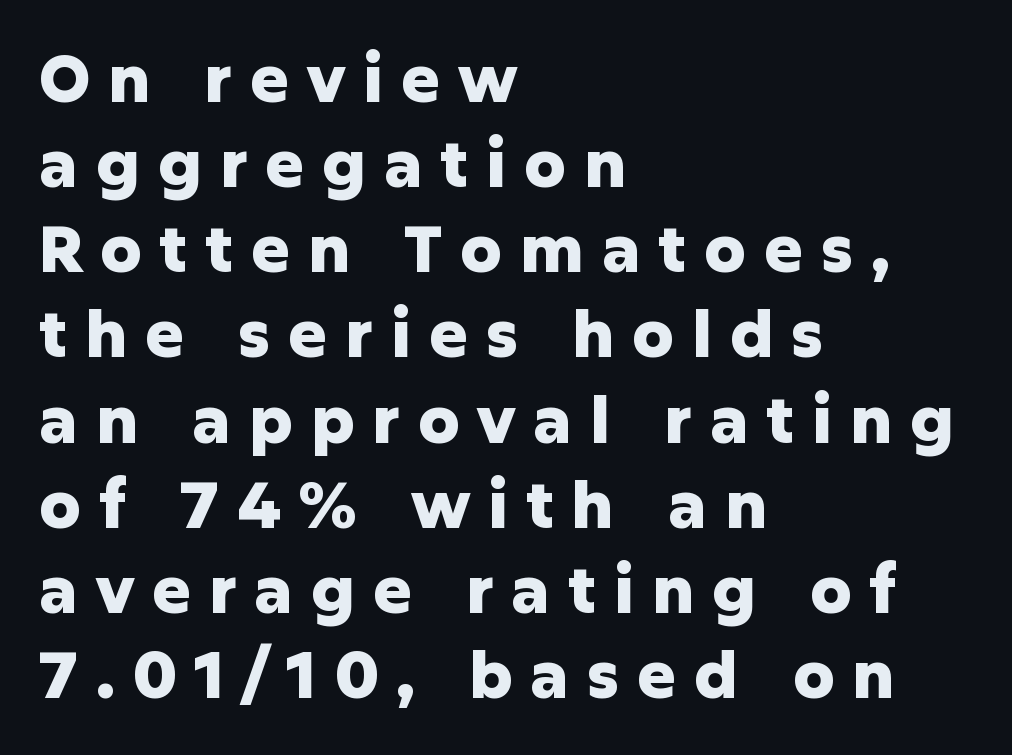
{"serif": "no", "italic": "no", "bold": "yes", "weight": "heavy", "width": "normal", "stroke_contrast": "low", "x_height": "medium", "monospaced": "no", "underline": "no", "align": "left", "line_spacing": "normal", "line_spacing_ratio": 1.31, "letter_spacing": "wide", "letter_spacing_em": 0.27, "glyph_px": 65}
